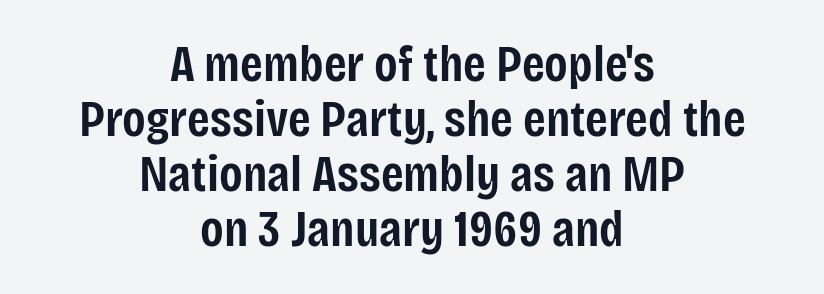
Q: Is the text bold? A: Semi-bold.
Q: Is the text italic (slanted)? A: No, it is upright.
Q: Is the typeface a serif or a sans-serif typeface? A: Sans-serif.
Q: Is the text underlined? A: No.
Q: How is the paragraph aligned? A: Centered.
Q: Is the spacing between letters normal or unusually wide? A: Normal.
Q: Is the spacing between lines tight, normal or loose? A: Tight.
Q: Width (condensed, normal, or wide)? A: Condensed.
Q: Stroke contrast? A: Low.
Q: x-height? A: Large.
Q: Monospaced? A: No.
